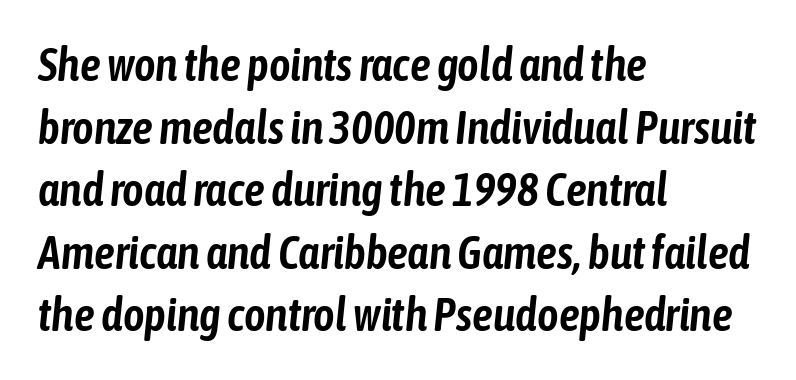
The image shows 46 px condensed type, italic (leaning right); set left-aligned, normal line spacing (1.36x), normal letter spacing, not underlined; low stroke contrast and a medium x-height.
